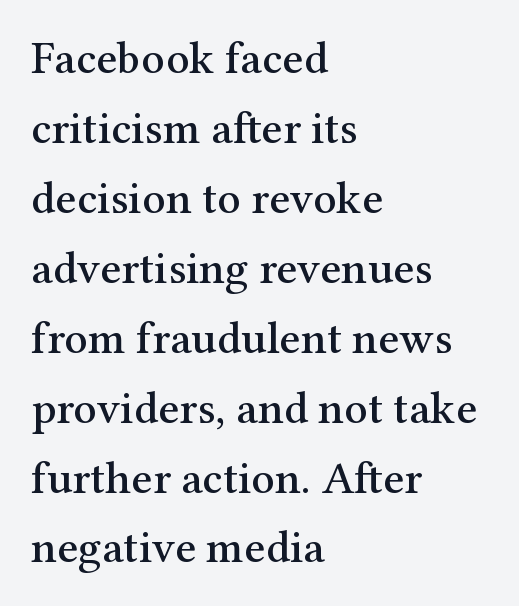
The image shows 46 px serif type, upright; set left-aligned, normal line spacing (1.52x), normal letter spacing, not underlined; medium stroke contrast and a medium x-height.
